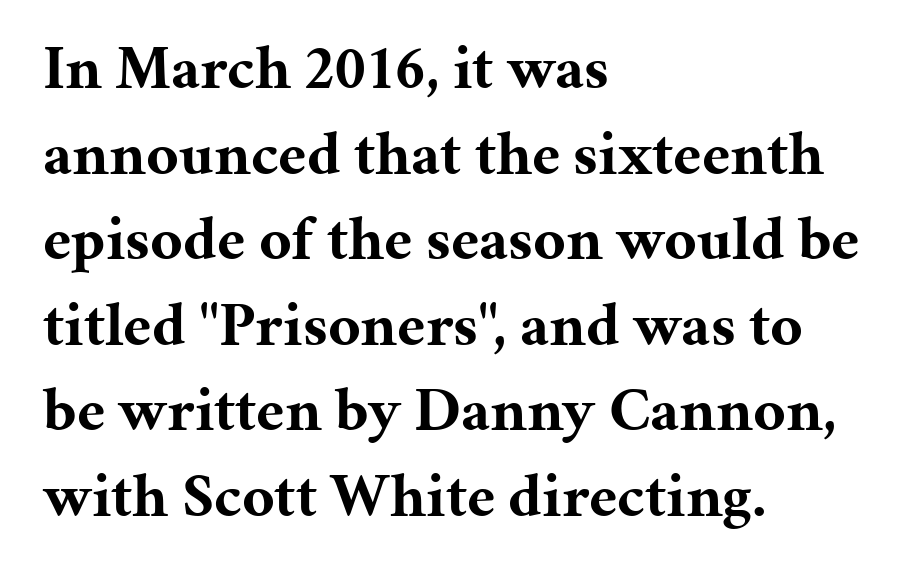
Pretty heavy lettering here — definitely bold. The rag falls on the right side of this text block. Proportional: the letters do not fall into vertical columns. Nobody drew a line under any word here. Each new line begins a customary step beneath the previous one. Regarding serifs, this sample has them.
